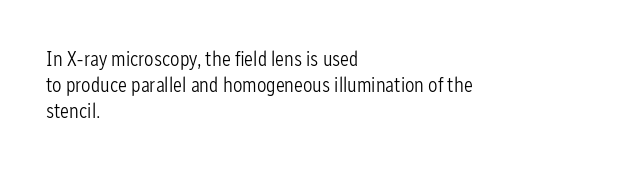
{"italic": "no", "bold": "no", "underline": "no", "align": "left", "line_spacing_ratio": 1.24, "letter_spacing": "normal", "letter_spacing_em": 0.0, "glyph_px": 21}
